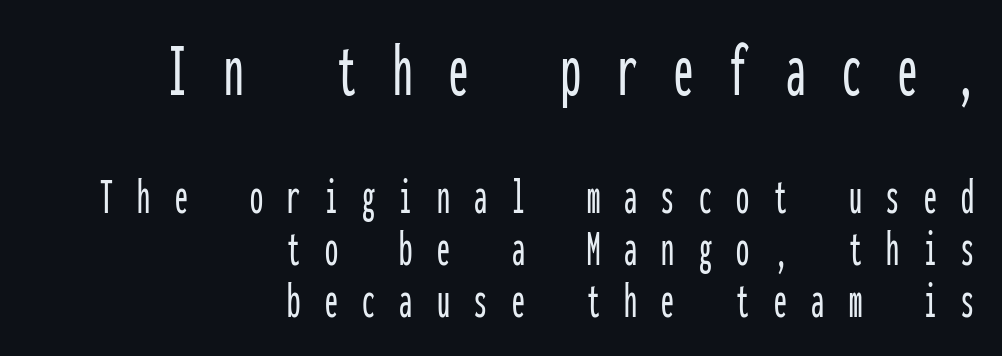
{"serif": "no", "italic": "no", "width": "condensed", "stroke_contrast": "low", "x_height": "medium", "monospaced": "yes", "underline": "no", "align": "right", "line_spacing": "tight", "line_spacing_ratio": 1.0, "letter_spacing": "wide", "letter_spacing_em": 0.47, "larger_block": "first", "size_ratio": 1.5, "glyph_px": 78}
